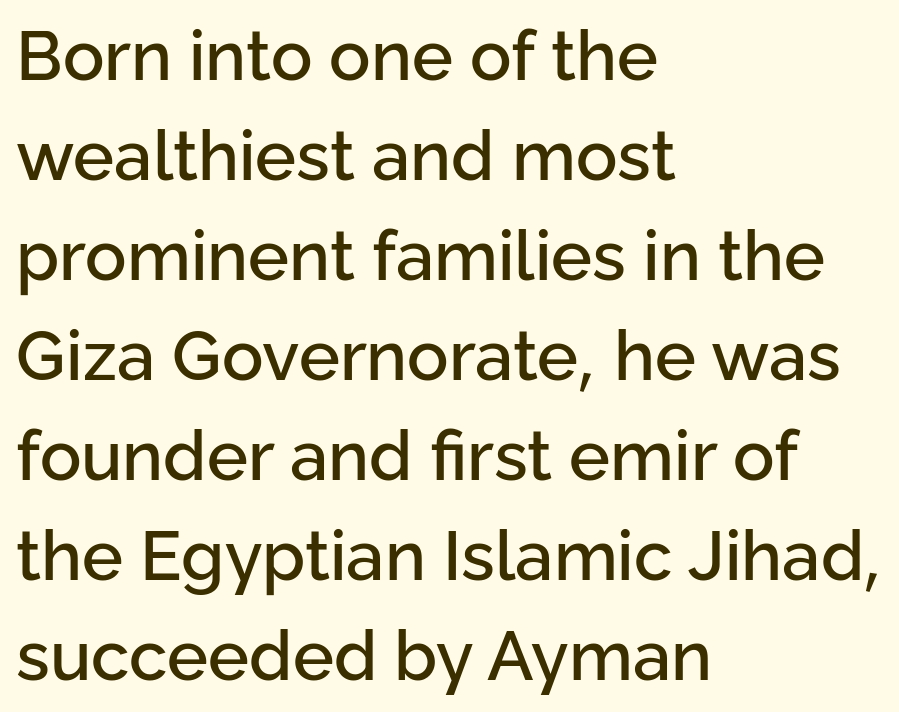
Q: Is the text italic (slanted)? A: No, it is upright.
Q: Is the typeface a serif or a sans-serif typeface? A: Sans-serif.
Q: Is the text underlined? A: No.
Q: How is the paragraph aligned? A: Left-aligned.
Q: Is the spacing between letters normal or unusually wide? A: Normal.
Q: Is the spacing between lines tight, normal or loose? A: Normal.
Q: Width (condensed, normal, or wide)? A: Normal.
Q: Stroke contrast? A: Low.
Q: x-height? A: Medium.
Q: Monospaced? A: No.
